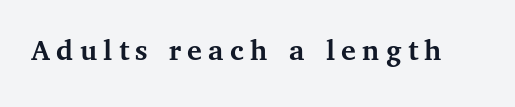
{"serif": "yes", "italic": "no", "bold": "yes", "weight": "semibold", "width": "normal", "stroke_contrast": "medium", "x_height": "medium", "monospaced": "no", "underline": "no", "letter_spacing": "wide", "letter_spacing_em": 0.2, "glyph_px": 31}
